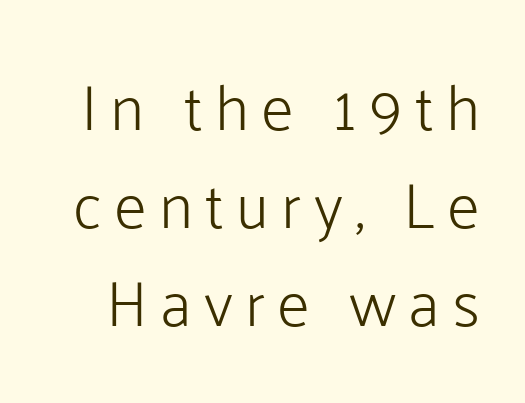
Q: Is the text bold? A: No.
Q: Is the text italic (slanted)? A: No, it is upright.
Q: Is the typeface a serif or a sans-serif typeface? A: Sans-serif.
Q: Is the text underlined? A: No.
Q: Is the spacing between lines tight, normal or loose? A: Normal.
Q: Width (condensed, normal, or wide)? A: Normal.
Q: Stroke contrast? A: Low.
Q: x-height? A: Medium.
Q: Monospaced? A: No.
